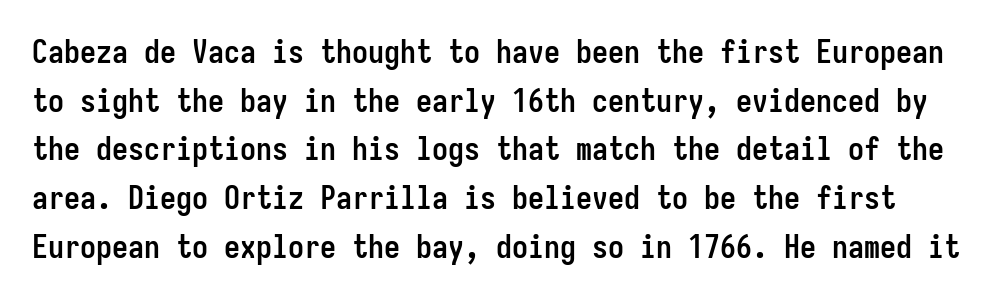
Each letter, wide or thin by design, is forced into the same width here. The strokes are fattened all the way to bold. Type style note: lacks serifs. Is the letter spacing exaggerated? No — it looks like the ordinary default. Does the leading feel generous? No, just average. The foot of each line stays bare and open.
